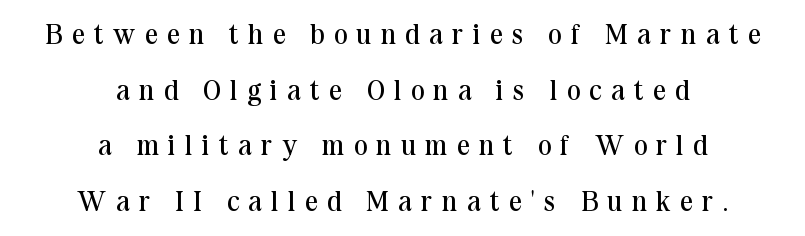
Q: Is the text bold? A: No.
Q: Is the text italic (slanted)? A: No, it is upright.
Q: Is the typeface a serif or a sans-serif typeface? A: Serif.
Q: Is the text underlined? A: No.
Q: How is the paragraph aligned? A: Centered.
Q: Is the spacing between letters normal or unusually wide? A: Unusually wide.
Q: Is the spacing between lines tight, normal or loose? A: Loose.
Q: Width (condensed, normal, or wide)? A: Normal.
Q: Stroke contrast? A: Medium.
Q: x-height? A: Medium.
Q: Monospaced? A: No.
